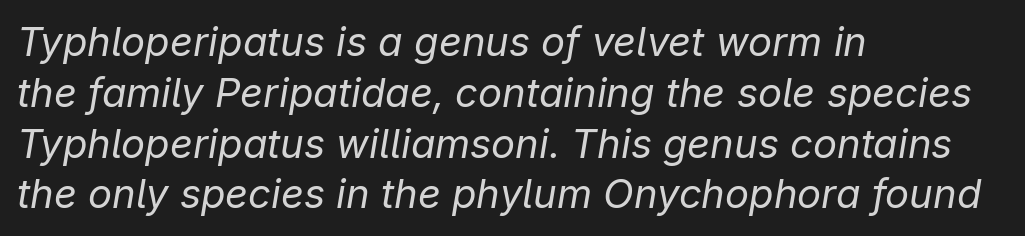
The image shows 40 px regular-weight type, italic (leaning right); set left-aligned, normal line spacing (1.27x), normal letter spacing, not underlined; low stroke contrast and a medium x-height.
